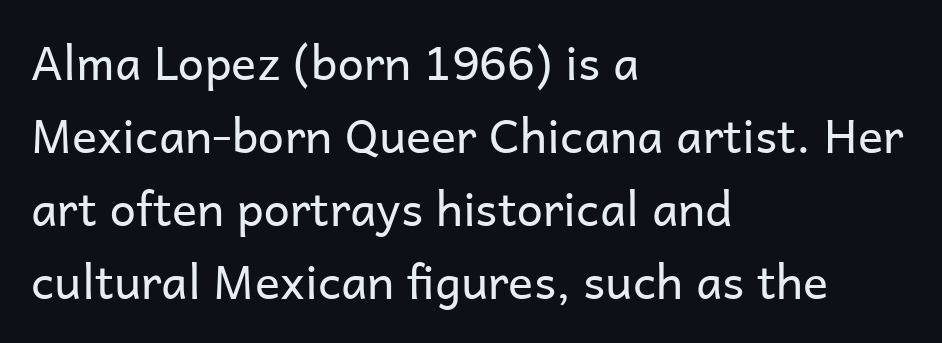
{"serif": "no", "italic": "no", "bold": "no", "weight": "regular", "width": "normal", "stroke_contrast": "low", "x_height": "medium", "monospaced": "no", "underline": "no", "align": "left", "line_spacing": "normal", "line_spacing_ratio": 1.55, "letter_spacing": "normal", "letter_spacing_em": 0.0, "glyph_px": 47}
